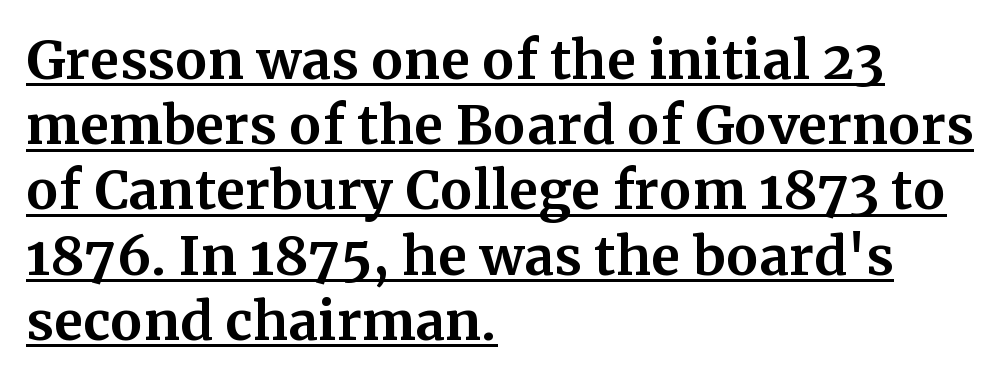
{"serif": "yes", "italic": "no", "bold": "yes", "weight": "bold", "width": "normal", "stroke_contrast": "medium", "x_height": "medium", "monospaced": "no", "underline": "yes", "align": "left", "line_spacing_ratio": 1.23, "letter_spacing": "normal", "letter_spacing_em": 0.0, "glyph_px": 53}
